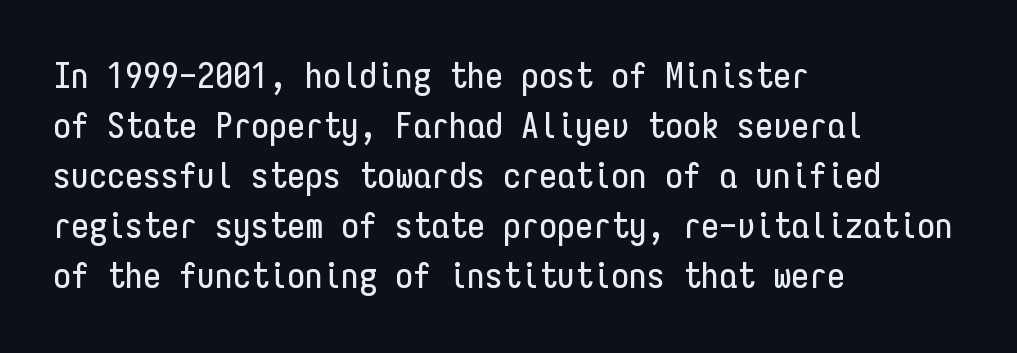
Is this a sans? Yes — the strokes have no serifs. Line beginnings align vertically; line endings do not. Does the lettering tilt? It doesn't — this is upright. The letters sit at their default tracking, neither squeezed nor spread. The face used here is monospaced, like something from a code editor. A clean baseline with only descenders dipping below it.
